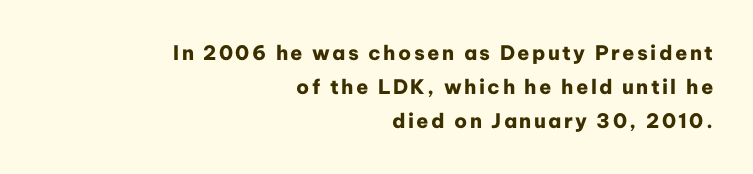
The image shows 20 px bold type, upright; set right-aligned, normal line spacing (1.69x), not underlined.
